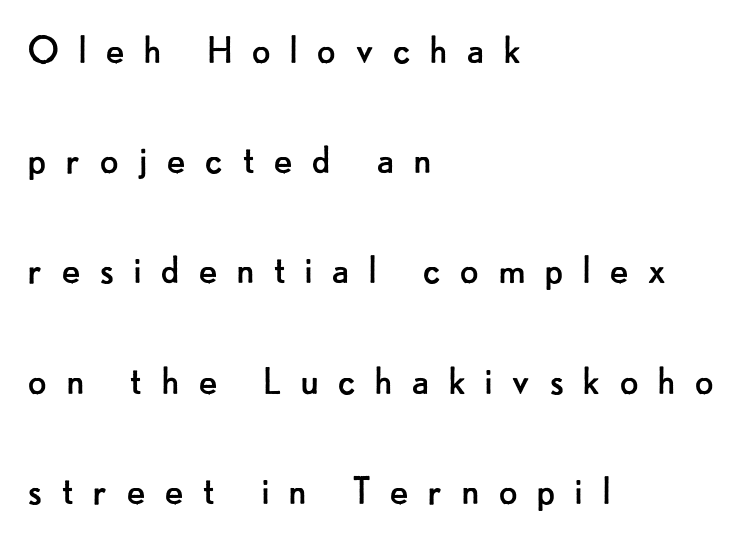
The image shows 45 px regular-weight sans-serif type, upright; set left-aligned, loose line spacing (2.45x), unusually wide letter spacing (+0.4 em), not underlined; low stroke contrast and a small x-height.
